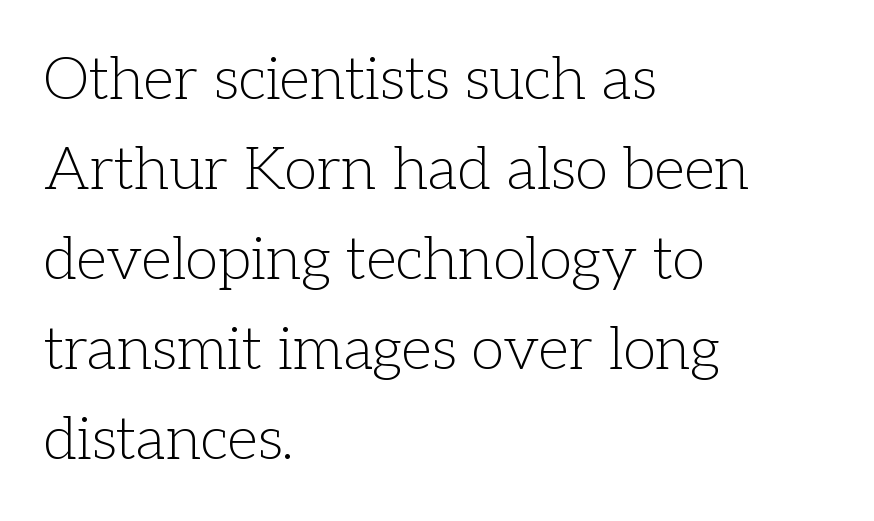
Nope, not italic — everything's standing straight. Letters rest on an invisible, unmarked baseline. The paragraph shown leans on its left margin. The face used here is proportionally spaced, like ordinary book or web type.
